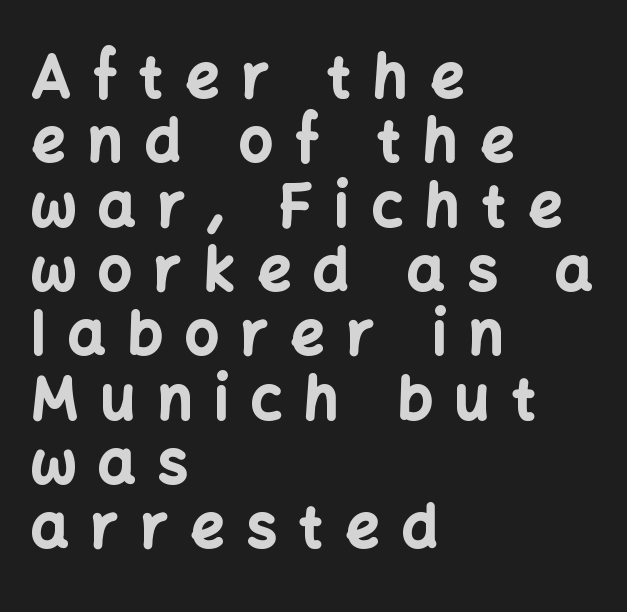
The image shows 59 px bold sans-serif type, upright; set left-aligned, tight line spacing (1.09x), unusually wide letter spacing (+0.38 em), not underlined; low stroke contrast and a medium x-height.
